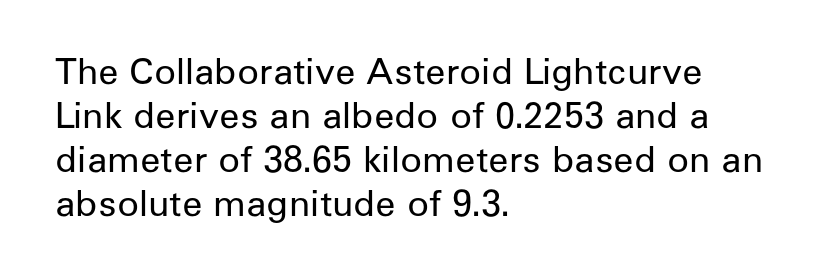
Any mark beneath the type? The region is blank. Characters remain perfectly vertical along every line. Each letter keeps its own natural width here, so spacing adapts to shape. The letterforms sit at book weight or below. Notice how the passage keeps a crisp vertical edge on the left only. The face used here is rendered with its standard letterfit.
